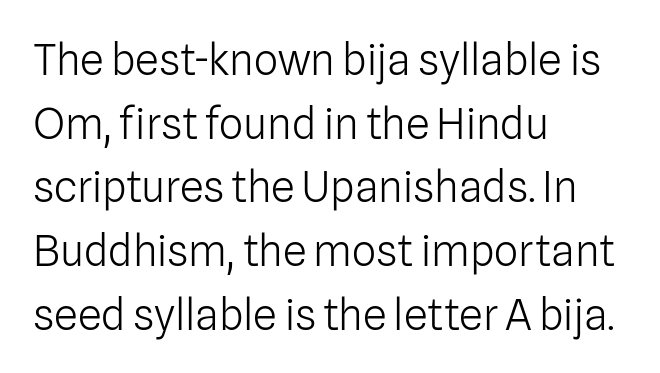
Q: Is the text bold? A: No.
Q: Is the text italic (slanted)? A: No, it is upright.
Q: Is the typeface a serif or a sans-serif typeface? A: Sans-serif.
Q: Is the text underlined? A: No.
Q: How is the paragraph aligned? A: Left-aligned.
Q: Is the spacing between letters normal or unusually wide? A: Normal.
Q: Is the spacing between lines tight, normal or loose? A: Normal.
Q: Width (condensed, normal, or wide)? A: Normal.
Q: Stroke contrast? A: Low.
Q: x-height? A: Medium.
Q: Monospaced? A: No.
